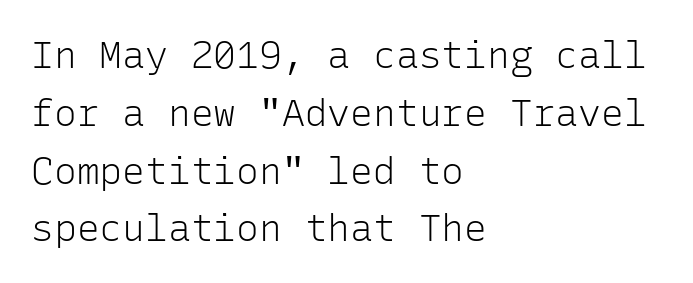
{"serif": "no", "italic": "no", "bold": "no", "weight": "light", "width": "normal", "stroke_contrast": "low", "x_height": "medium", "monospaced": "yes", "underline": "no", "align": "left", "line_spacing": "normal", "line_spacing_ratio": 1.52, "letter_spacing": "normal", "letter_spacing_em": 0.0, "glyph_px": 38}
